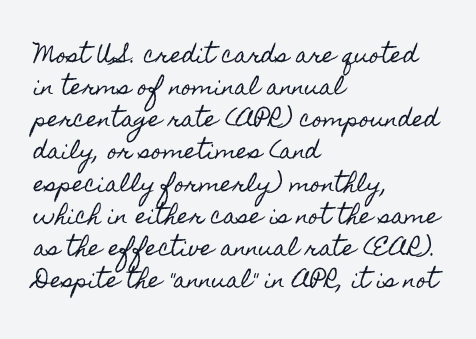
{"underline": "no", "align": "left", "line_spacing": "normal", "line_spacing_ratio": 1.53, "letter_spacing": "normal", "letter_spacing_em": 0.0, "glyph_px": 21}
